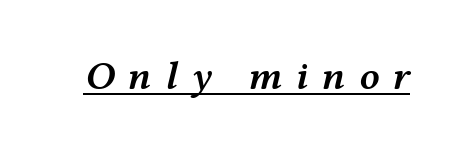
Q: Is the text bold? A: Semi-bold.
Q: Is the text italic (slanted)? A: Yes, it leans right by about 12 degrees.
Q: Is the text underlined? A: Yes.
Q: Is the spacing between letters normal or unusually wide? A: Unusually wide.
Q: Width (condensed, normal, or wide)? A: Wide.
Q: Stroke contrast? A: Medium.
Q: x-height? A: Medium.
Q: Monospaced? A: No.
